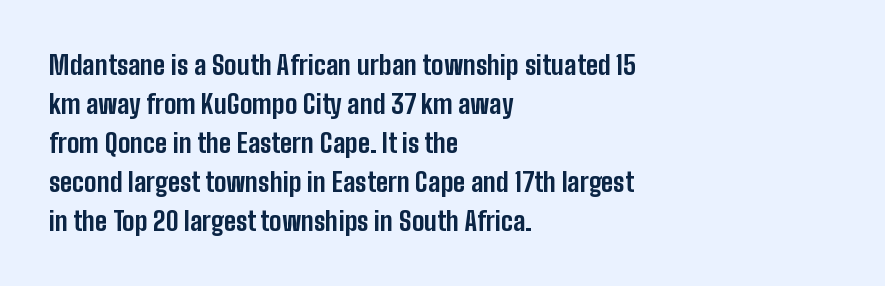
Successive baselines arrive at the customary interval. Nope, not italic — everything's standing straight. Stroke thickness is high; the sample reads as a true bold. Line starts are locked; line ends wander. Clear beneath every line of the passage. The line texture is even and compact thanks to regular tracking.
